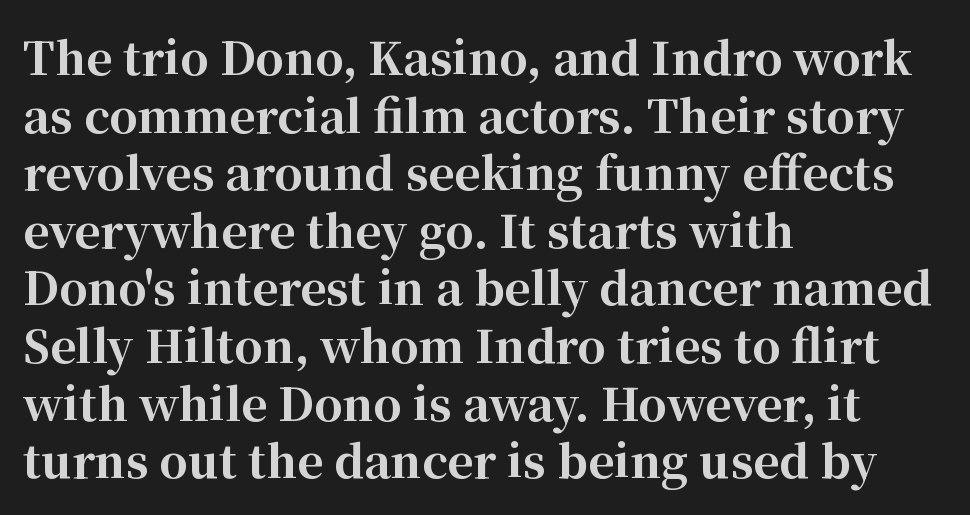
Q: Is the text bold? A: Yes.
Q: Is the text italic (slanted)? A: No, it is upright.
Q: Is the typeface a serif or a sans-serif typeface? A: Serif.
Q: Is the text underlined? A: No.
Q: How is the paragraph aligned? A: Left-aligned.
Q: Is the spacing between letters normal or unusually wide? A: Normal.
Q: Is the spacing between lines tight, normal or loose? A: Normal.
Q: Width (condensed, normal, or wide)? A: Normal.
Q: Stroke contrast? A: High.
Q: x-height? A: Medium.
Q: Monospaced? A: No.
